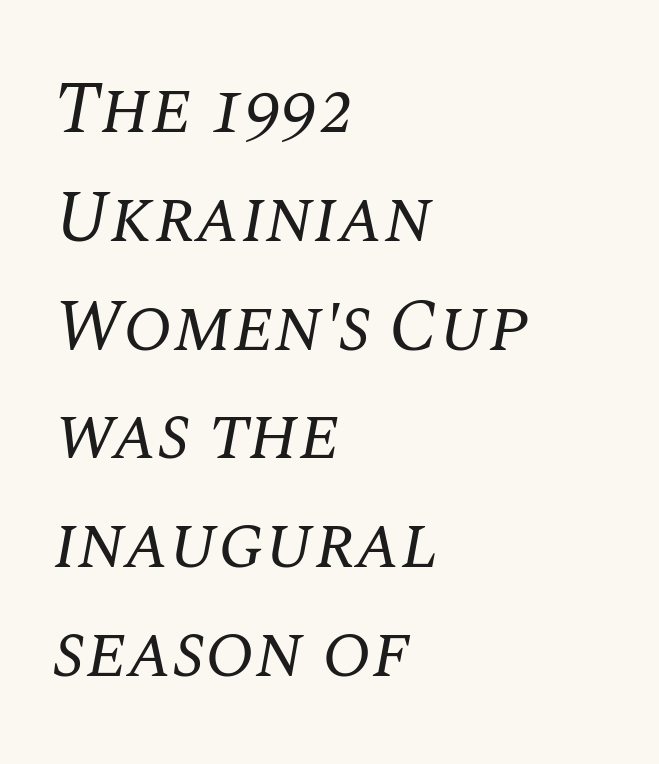
{"serif": "yes", "italic": "yes", "lean": "right", "slant_degrees": 10, "bold": "no", "weight": "regular", "width": "normal", "stroke_contrast": "medium", "x_height": "large", "monospaced": "no", "underline": "no", "align": "left", "line_spacing": "normal", "line_spacing_ratio": 1.49, "letter_spacing": "normal", "letter_spacing_em": 0.0, "glyph_px": 73}
